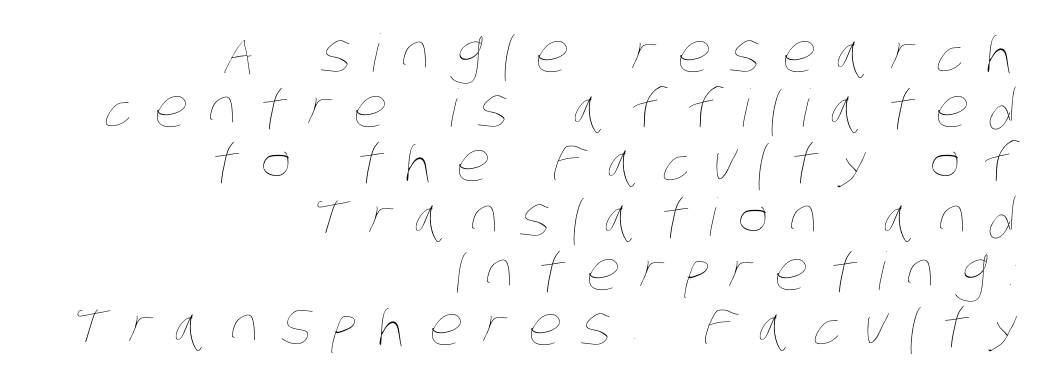
{"bold": "no", "weight": "thin", "width": "condensed", "stroke_contrast": "low", "x_height": "large", "monospaced": "no", "underline": "no", "align": "right", "line_spacing": "tight", "line_spacing_ratio": 1.05, "letter_spacing": "wide", "letter_spacing_em": 0.41, "glyph_px": 52}
